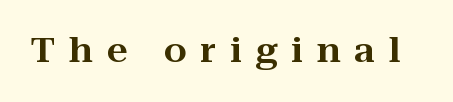
Q: Is the text italic (slanted)? A: No, it is upright.
Q: Is the typeface a serif or a sans-serif typeface? A: Serif.
Q: Is the text underlined? A: No.
Q: Is the spacing between letters normal or unusually wide? A: Unusually wide.
Q: Width (condensed, normal, or wide)? A: Wide.
Q: Stroke contrast? A: High.
Q: x-height? A: Medium.
Q: Monospaced? A: No.
